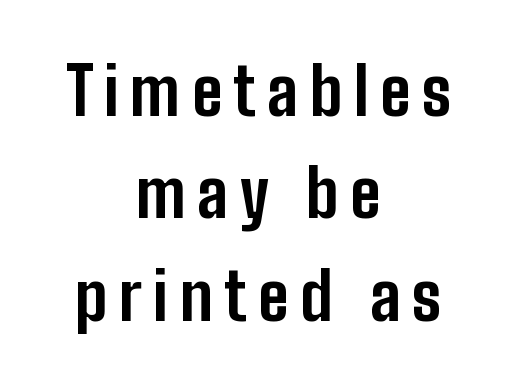
The image shows 66 px bold, condensed sans-serif type, upright; set centered, normal line spacing (1.55x), not underlined; low stroke contrast and a medium x-height.
